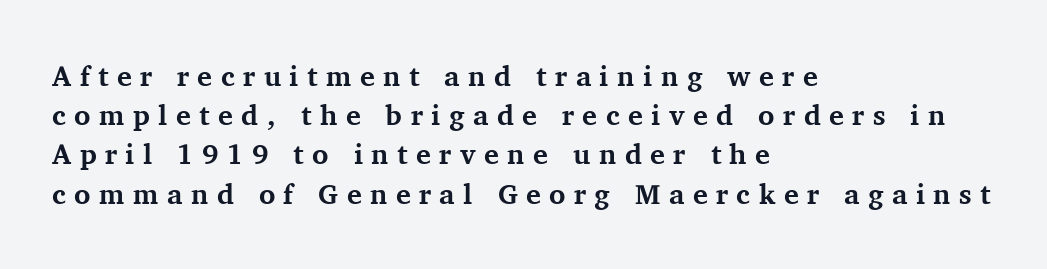
The image shows 28 px bold serif type, upright; set left-aligned, normal line spacing (1.4x), unusually wide letter spacing (+0.3 em), not underlined; medium stroke contrast and a medium x-height.
